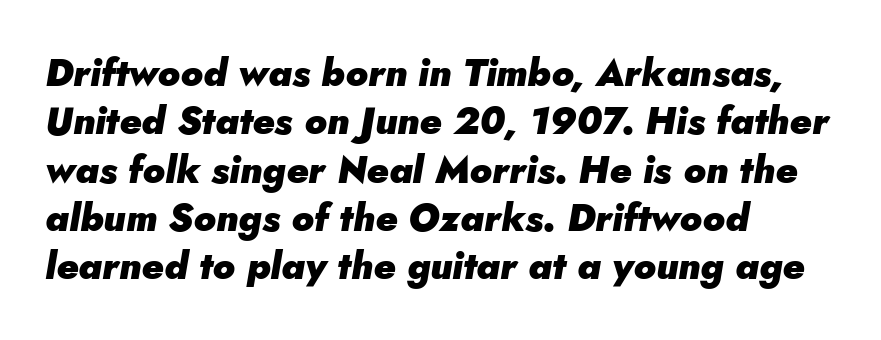
{"italic": "yes", "lean": "right", "slant_degrees": 5, "bold": "yes", "weight": "heavy", "width": "normal", "stroke_contrast": "low", "x_height": "small", "monospaced": "no", "underline": "no", "align": "left", "line_spacing": "normal", "line_spacing_ratio": 1.27, "letter_spacing": "normal", "letter_spacing_em": 0.0, "glyph_px": 38}
